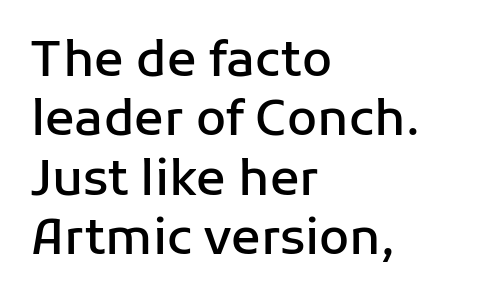
The image shows 49 px semibold sans-serif type, upright; set left-aligned, line spacing 1.21x, normal letter spacing, not underlined; low stroke contrast and a medium x-height.
